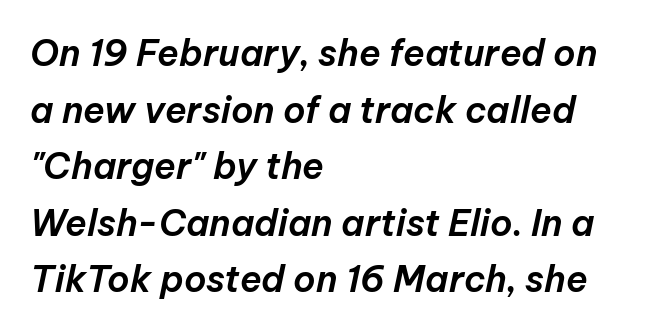
The image shows 36 px text type, italic (leaning right); set left-aligned, normal line spacing (1.57x), normal letter spacing, not underlined; low stroke contrast and a medium x-height.
